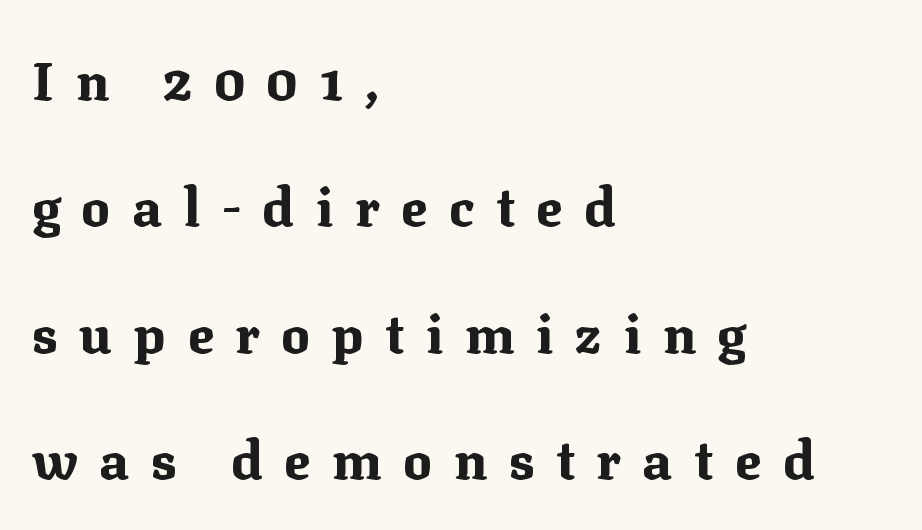
The image shows 54 px bold serif type, upright; set left-aligned, loose line spacing (2.34x), unusually wide letter spacing (+0.4 em), not underlined; medium stroke contrast and a medium x-height.
